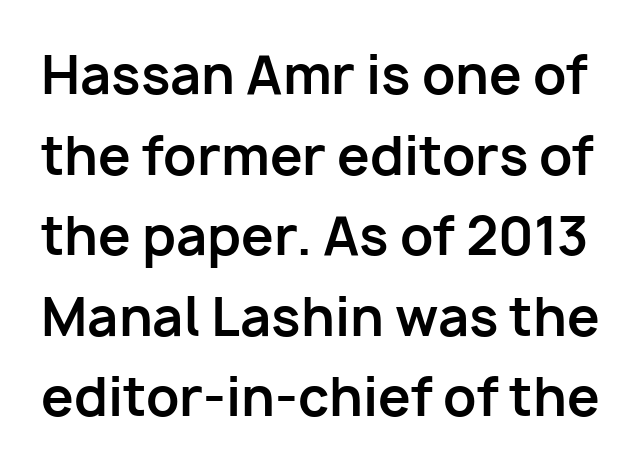
{"serif": "no", "italic": "no", "bold": "yes", "weight": "bold", "width": "normal", "stroke_contrast": "low", "x_height": "medium", "monospaced": "no", "underline": "no", "line_spacing": "normal", "line_spacing_ratio": 1.55, "letter_spacing": "normal", "letter_spacing_em": 0.0, "glyph_px": 52}
